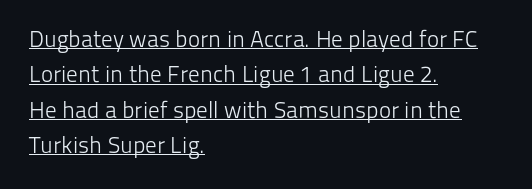
Line beginnings align vertically; line endings do not. What's the leading like? Ordinary, nothing unusual. No letter is thick-stroked: the sample isn't bold. Quick note: not italic, upright. You can see a thin bar hugging the bottom of the glyphs. Compared with typical body copy, the letter spacing here is the same.
